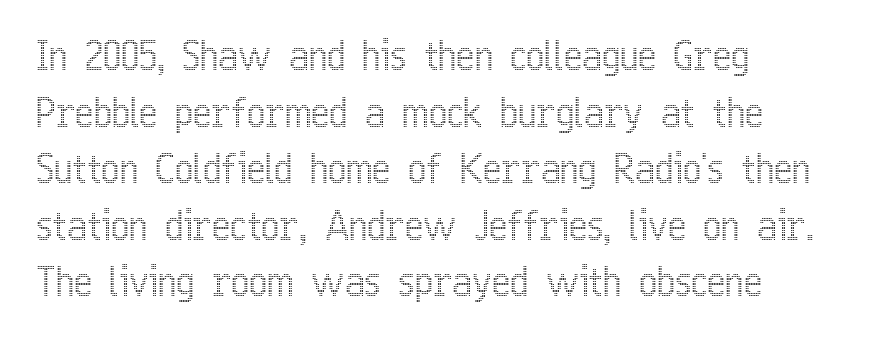
{"italic": "no", "width": "condensed", "x_height": "medium", "monospaced": "no", "underline": "no", "align": "left", "line_spacing": "normal", "line_spacing_ratio": 1.45, "letter_spacing": "normal", "letter_spacing_em": 0.0, "glyph_px": 39}
